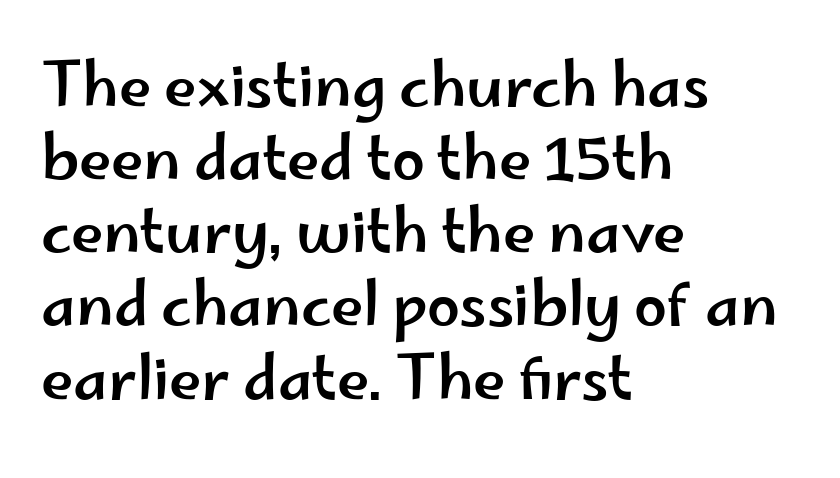
{"serif": "no", "italic": "no", "width": "wide", "stroke_contrast": "low", "x_height": "small", "monospaced": "no", "underline": "no", "align": "left", "line_spacing_ratio": 1.24, "letter_spacing": "normal", "letter_spacing_em": 0.0, "glyph_px": 59}
